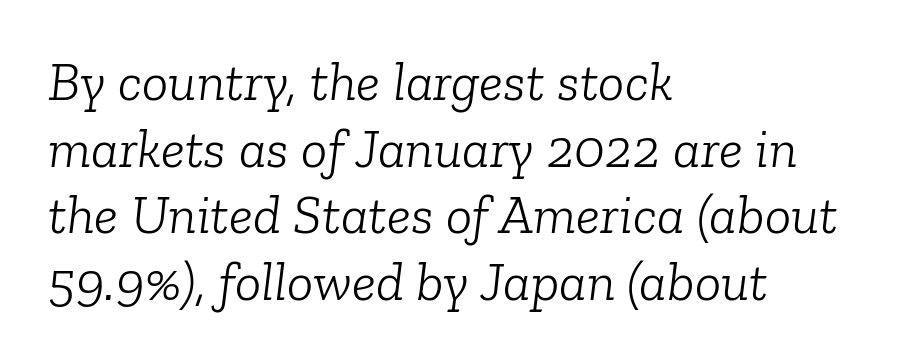
Q: Is the text bold? A: No.
Q: Is the text italic (slanted)? A: Yes, it leans right by about 6 degrees.
Q: Is the typeface a serif or a sans-serif typeface? A: Serif.
Q: Is the text underlined? A: No.
Q: How is the paragraph aligned? A: Left-aligned.
Q: Is the spacing between letters normal or unusually wide? A: Normal.
Q: Width (condensed, normal, or wide)? A: Normal.
Q: Stroke contrast? A: Low.
Q: x-height? A: Medium.
Q: Monospaced? A: No.
